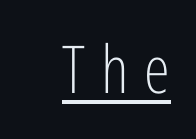
The text was rendered using a sans face with plain stroke endings. What stands out about the letter spacing? Its width — letters are far apart. Compared with undecorated copy, this sample adds a rule below the words. Caption: face not bold, strokes unweighted.
